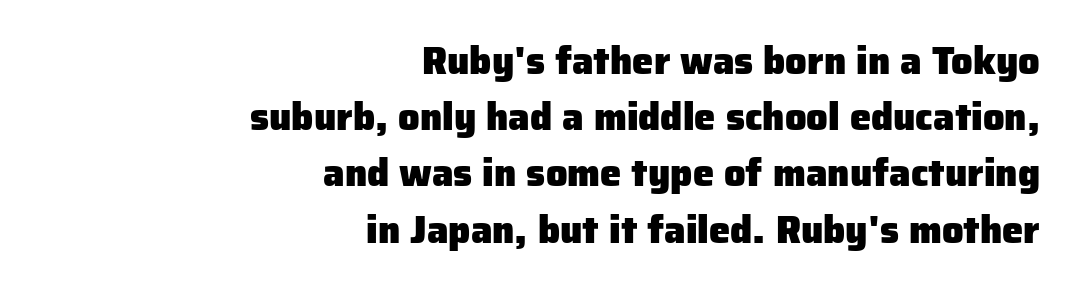
Q: Is the text bold? A: Yes.
Q: Is the text italic (slanted)? A: No, it is upright.
Q: Is the typeface a serif or a sans-serif typeface? A: Sans-serif.
Q: Is the text underlined? A: No.
Q: How is the paragraph aligned? A: Right-aligned.
Q: Is the spacing between letters normal or unusually wide? A: Normal.
Q: Is the spacing between lines tight, normal or loose? A: Normal.
Q: Width (condensed, normal, or wide)? A: Normal.
Q: Stroke contrast? A: Low.
Q: x-height? A: Medium.
Q: Monospaced? A: No.
